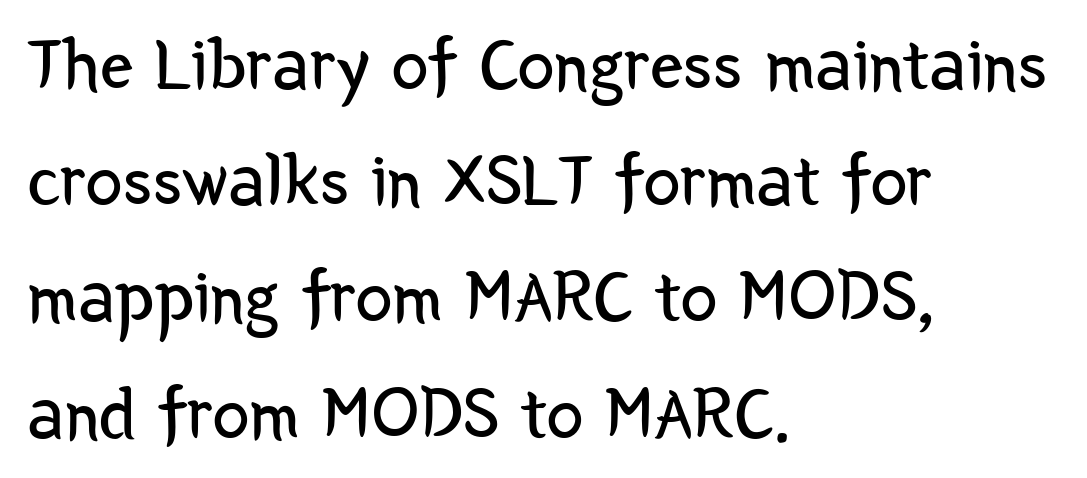
No heavy texture on the line: the type isn't bold. The lines in this sample share a left origin and differ only in where they stop. Character widths vary here, with narrow letters taking less room than wide ones. This rendering leaves character spacing at its baseline value.
